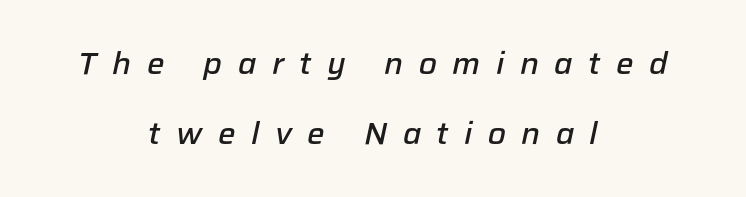
Q: Is the text bold? A: Semi-bold.
Q: Is the text italic (slanted)? A: Yes, it leans right by about 12 degrees.
Q: Is the text underlined? A: No.
Q: How is the paragraph aligned? A: Centered.
Q: Is the spacing between letters normal or unusually wide? A: Unusually wide.
Q: Is the spacing between lines tight, normal or loose? A: Loose.
Q: Width (condensed, normal, or wide)? A: Normal.
Q: Stroke contrast? A: Low.
Q: x-height? A: Medium.
Q: Monospaced? A: No.
